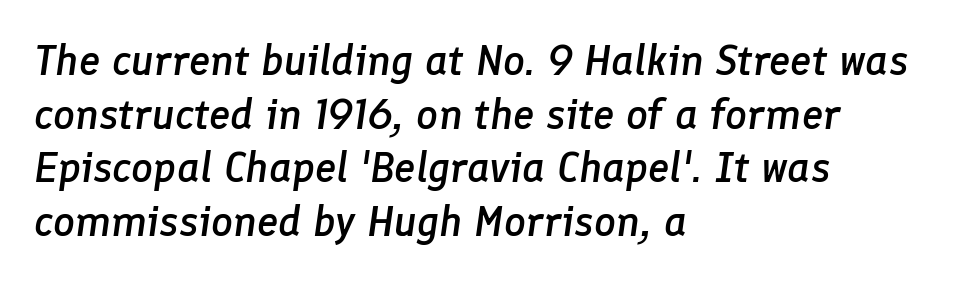
The face used here is proportionally spaced, like ordinary book or web type. The strip under each line holds only bare page. Every character sits at an angle, as italics do. Firm but not heavy-handed strokes: this text is semibold. The ragged edge is on the right, which tells us the setting is flush left.
